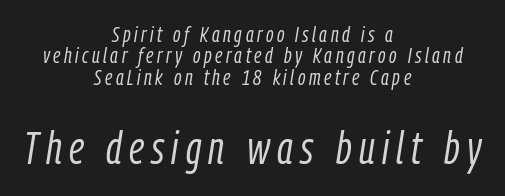
Q: Is the text bold? A: No.
Q: Is the text italic (slanted)? A: Yes, it leans right by about 9 degrees.
Q: Is the text underlined? A: No.
Q: How is the paragraph aligned? A: Centered.
Q: Is the spacing between lines tight, normal or loose? A: Tight.
Q: Which block of text is set in a larger size, the first (top) or the second (bottom)? A: The second (bottom) one.
Q: Width (condensed, normal, or wide)? A: Condensed.
Q: Stroke contrast? A: Low.
Q: x-height? A: Medium.
Q: Monospaced? A: No.
